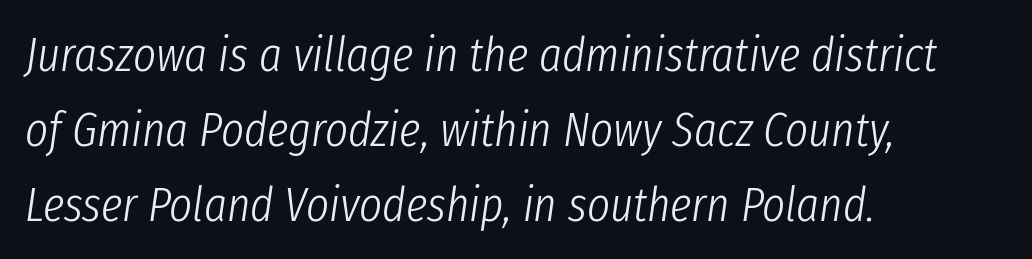
A student would call this left alignment; a typographer would say flush left, rag right. Looks like regular typesetting: each glyph gets only the width it needs. The lines sit at an ordinary, default distance from one another. The gaps between neighbouring characters are ordinary and unremarkable.
